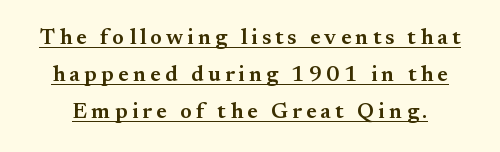
Q: Is the text bold? A: Semi-bold.
Q: Is the text italic (slanted)? A: No, it is upright.
Q: Is the text underlined? A: Yes.
Q: Is the spacing between lines tight, normal or loose? A: Normal.
